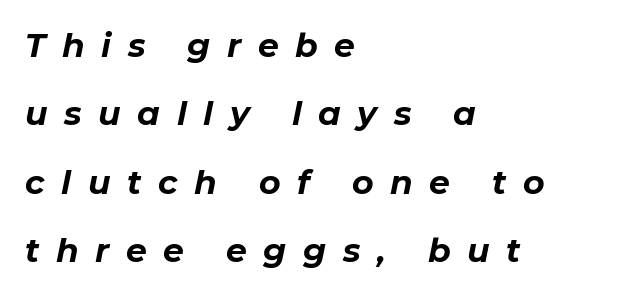
Q: Is the text bold? A: Yes.
Q: Is the text italic (slanted)? A: Yes, it leans right by about 11 degrees.
Q: Is the text underlined? A: No.
Q: How is the paragraph aligned? A: Left-aligned.
Q: Is the spacing between letters normal or unusually wide? A: Unusually wide.
Q: Is the spacing between lines tight, normal or loose? A: Loose.
Q: Width (condensed, normal, or wide)? A: Normal.
Q: Stroke contrast? A: Low.
Q: x-height? A: Medium.
Q: Monospaced? A: No.
